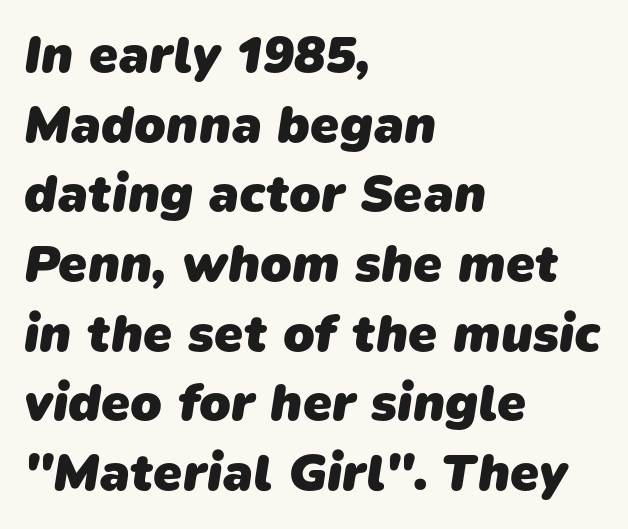
{"serif": "no", "bold": "yes", "weight": "heavy", "width": "normal", "stroke_contrast": "low", "x_height": "medium", "monospaced": "no", "underline": "no", "align": "left", "line_spacing": "normal", "line_spacing_ratio": 1.34, "letter_spacing": "normal", "letter_spacing_em": 0.0, "glyph_px": 52}
